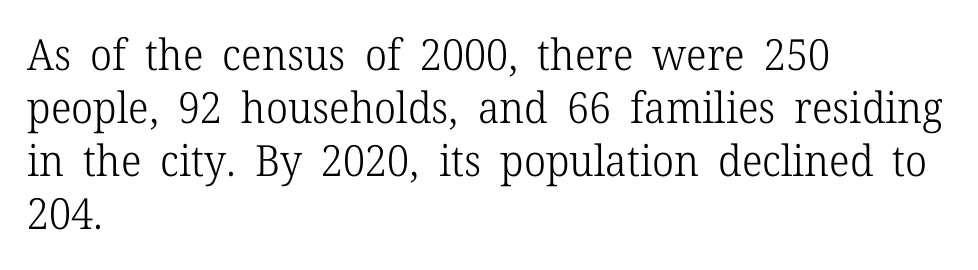
Each letter keeps its own natural width here, so spacing adapts to shape. The type sits square on the baseline with zero lean. Check under the words: just untouched page. Short note: letters normally spaced.
